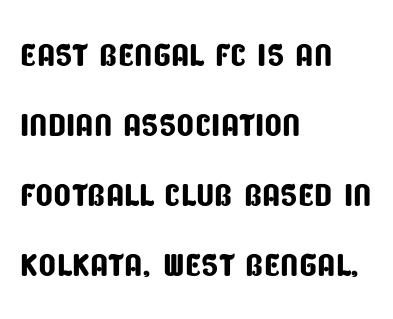
Layout note: lines flush left. Varying glyph widths throughout — classic text-font behaviour. Honestly, the row spacing looks completely unremarkable. Nobody touched the tracking dial on this one. The space beneath each line is pristine and unruled.
